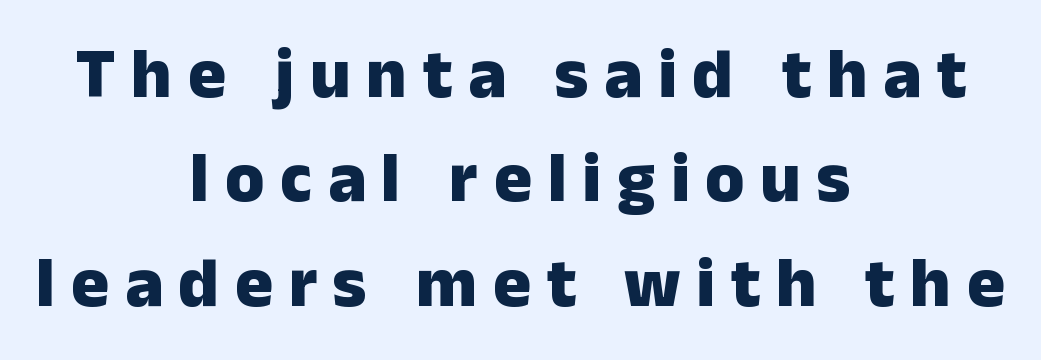
The passage shown is not underscored anywhere. No italicization has been applied; the sample stays upright. The paragraph has two soft edges and a firm central axis. Someone cranked the tracking dial way up on this one.
